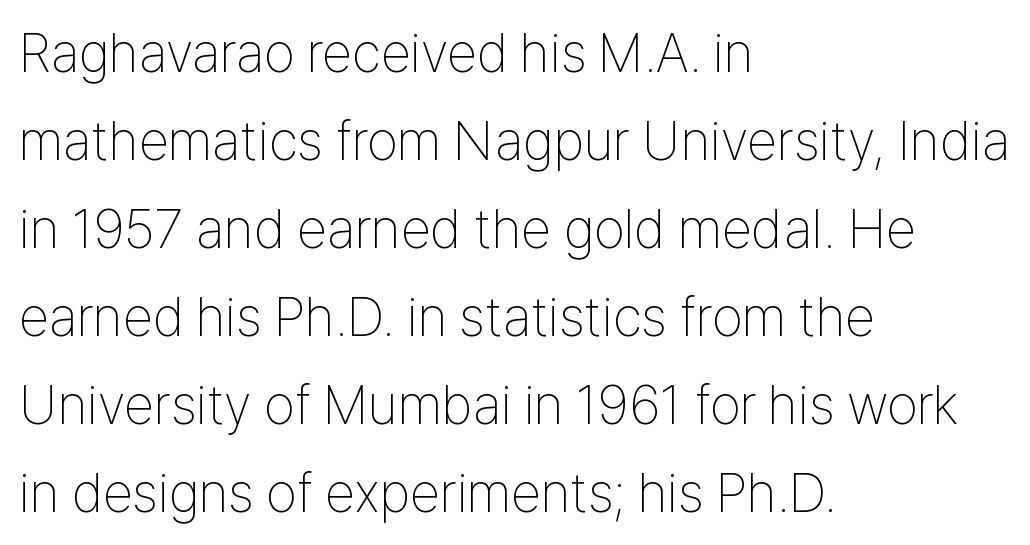
The face used here is a sans, in the tradition of grotesques and geometrics. Visually the block forms a straight wall on the left and a jagged coastline on the right. This sample keeps an unexceptional amount of space between lines. Note the varied advance widths — an 'i' is clearly narrower than an 'm'.
